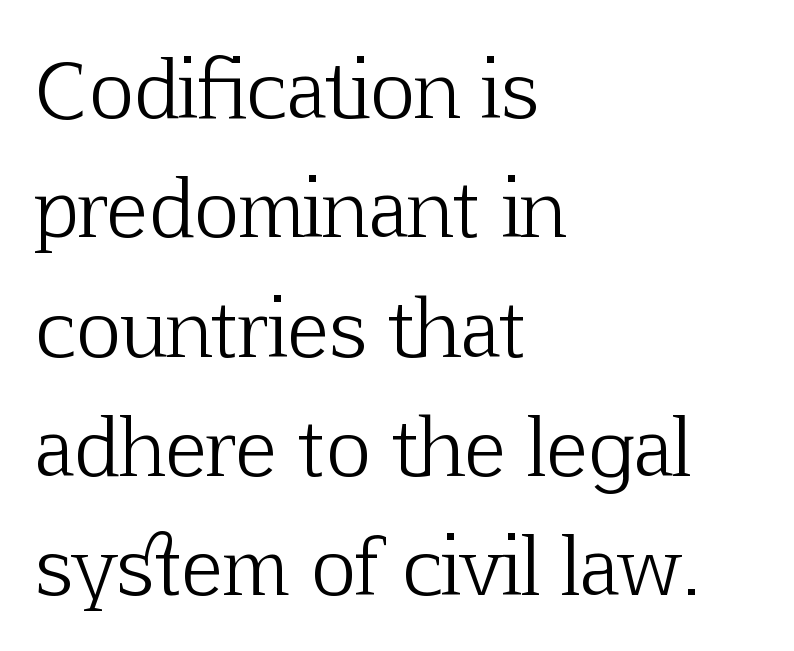
{"serif": "yes", "italic": "no", "bold": "no", "weight": "light", "width": "normal", "stroke_contrast": "low", "x_height": "medium", "monospaced": "no", "underline": "no", "align": "left", "line_spacing": "normal", "line_spacing_ratio": 1.55, "letter_spacing": "normal", "letter_spacing_em": 0.0, "glyph_px": 77}
